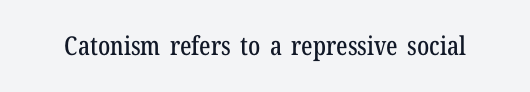
{"italic": "no", "underline": "no", "letter_spacing": "normal", "letter_spacing_em": 0.0, "glyph_px": 26}
